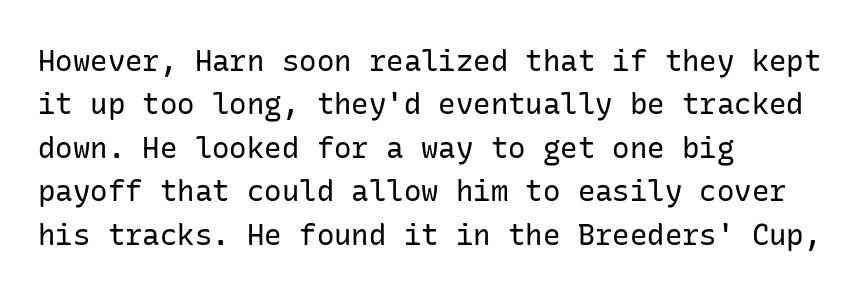
{"serif": "no", "italic": "no", "bold": "no", "weight": "regular", "width": "normal", "stroke_contrast": "low", "x_height": "medium", "underline": "no", "align": "left", "line_spacing": "normal", "line_spacing_ratio": 1.5, "letter_spacing": "normal", "letter_spacing_em": 0.0, "glyph_px": 29}
